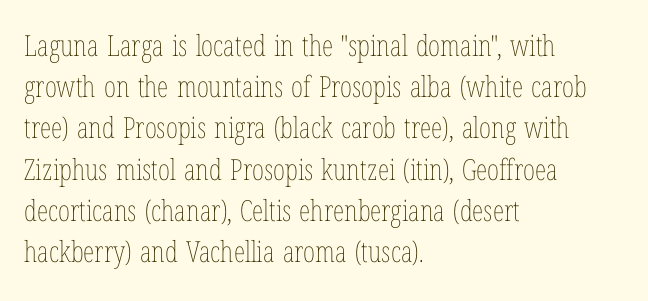
The image shows 29 px thin, condensed type, upright; set left-aligned, normal line spacing (1.42x), normal letter spacing, not underlined; low stroke contrast and a medium x-height.
